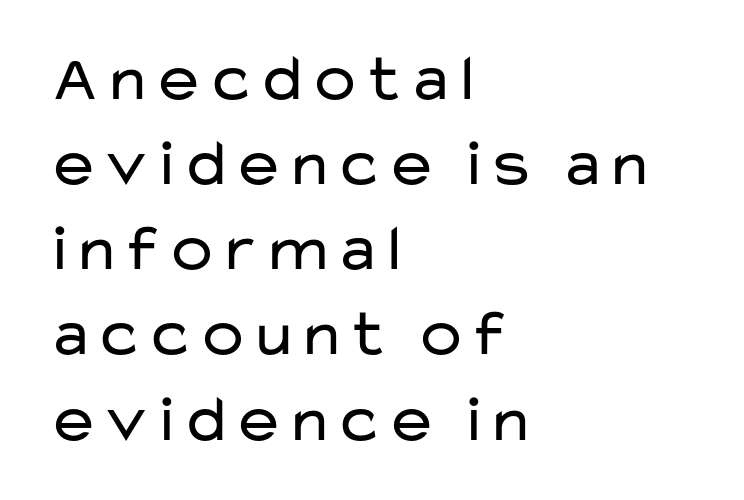
The lines are quadded left. This is sans-serif lettering, the kind often seen on screens and signage. Caption: standard tracking, unaltered. Caption: face not bold, strokes unweighted. Has an underline been added? It has not. The letters advance in unequal steps, a hallmark of proportional type.
